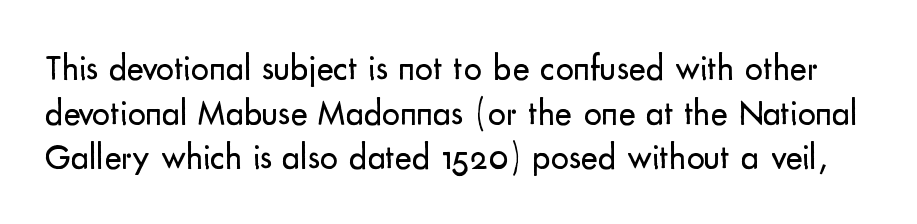
Underlining? Definitely not there. Nothing heavy about these letters — not bold at all. What kind of face is this? One without serifs — a sans. The letters stand straight up with perfectly vertical stems. This sample has the flowing, uneven cadence of proportional lettering.
